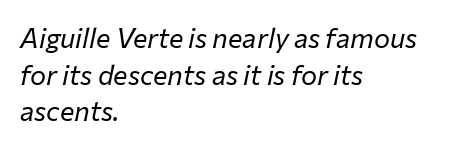
{"italic": "yes", "lean": "right", "slant_degrees": 12, "bold": "no", "underline": "no", "align": "left", "line_spacing": "normal", "line_spacing_ratio": 1.36, "letter_spacing": "normal", "letter_spacing_em": 0.0, "glyph_px": 27}
